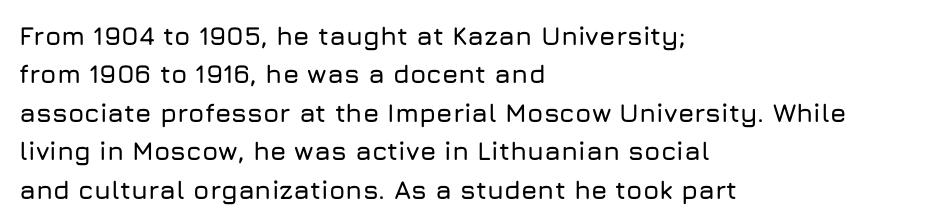
{"italic": "no", "underline": "no", "align": "left", "line_spacing": "normal", "line_spacing_ratio": 1.48, "letter_spacing": "normal", "letter_spacing_em": 0.0, "glyph_px": 26}
